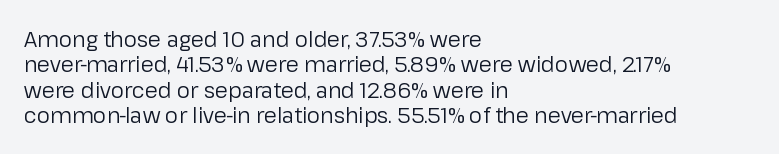
{"italic": "no", "bold": "no", "underline": "no", "align": "left", "line_spacing_ratio": 1.21, "letter_spacing": "normal", "letter_spacing_em": 0.0, "glyph_px": 21}
